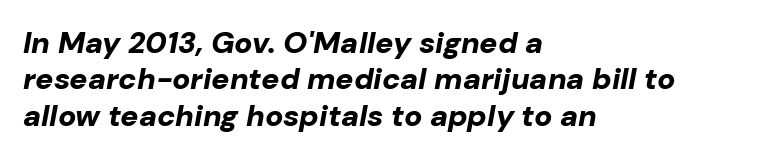
The image shows 30 px bold type, italic (leaning right); set left-aligned, line spacing 1.21x, normal letter spacing, not underlined; low stroke contrast and a medium x-height.
